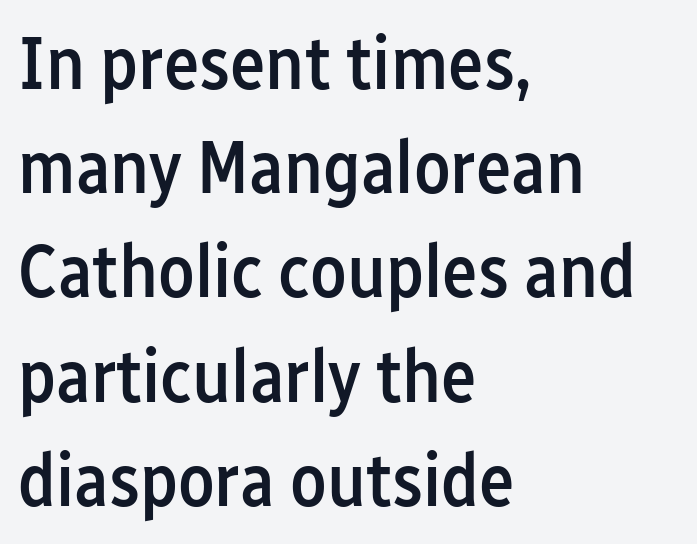
The image shows 75 px semibold, condensed sans-serif type, upright; set left-aligned, normal line spacing (1.39x), normal letter spacing, not underlined; low stroke contrast and a medium x-height.
